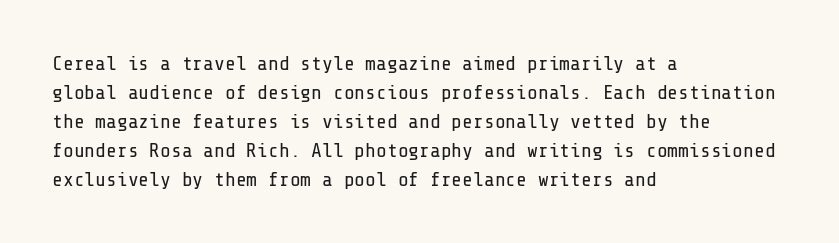
Q: Is the text bold? A: No.
Q: Is the text italic (slanted)? A: No, it is upright.
Q: Is the text underlined? A: No.
Q: How is the paragraph aligned? A: Left-aligned.
Q: Is the spacing between letters normal or unusually wide? A: Normal.
Q: Is the spacing between lines tight, normal or loose? A: Normal.
